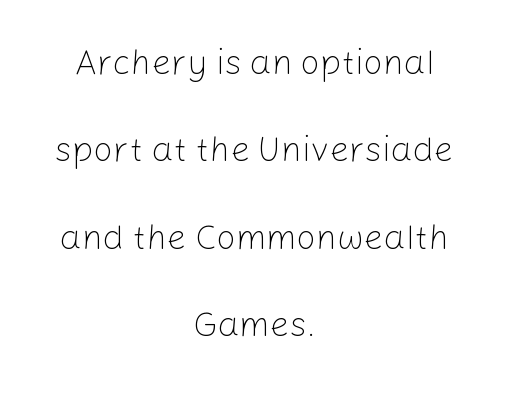
Q: Is the text bold? A: No.
Q: Is the text italic (slanted)? A: No, it is upright.
Q: Is the typeface a serif or a sans-serif typeface? A: Sans-serif.
Q: Is the text underlined? A: No.
Q: How is the paragraph aligned? A: Centered.
Q: Is the spacing between letters normal or unusually wide? A: Normal.
Q: Is the spacing between lines tight, normal or loose? A: Loose.
Q: Width (condensed, normal, or wide)? A: Normal.
Q: Stroke contrast? A: Low.
Q: x-height? A: Medium.
Q: Monospaced? A: No.
